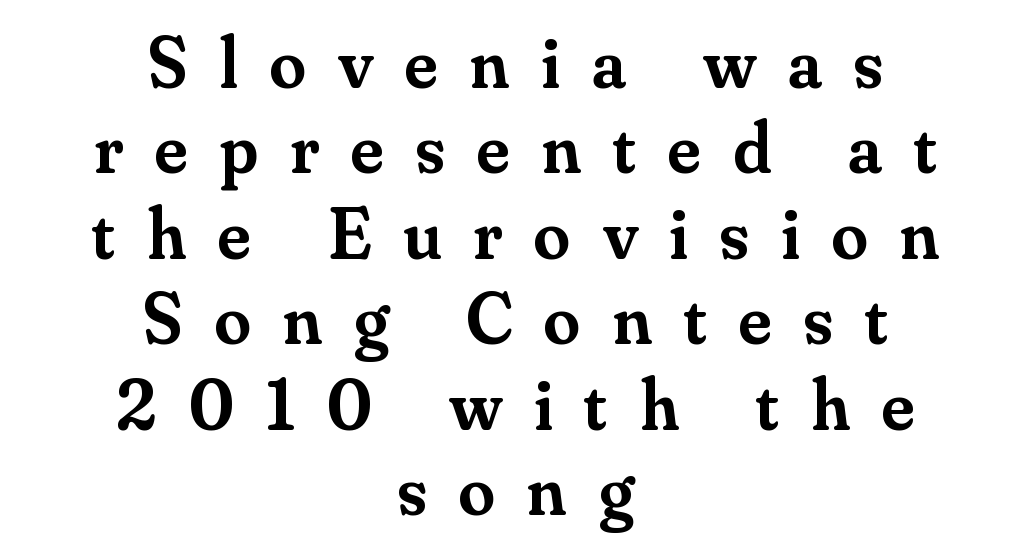
The image shows 73 px semibold serif type, upright; set centered, line spacing 1.17x, unusually wide letter spacing (+0.44 em), not underlined; medium stroke contrast and a small x-height.
